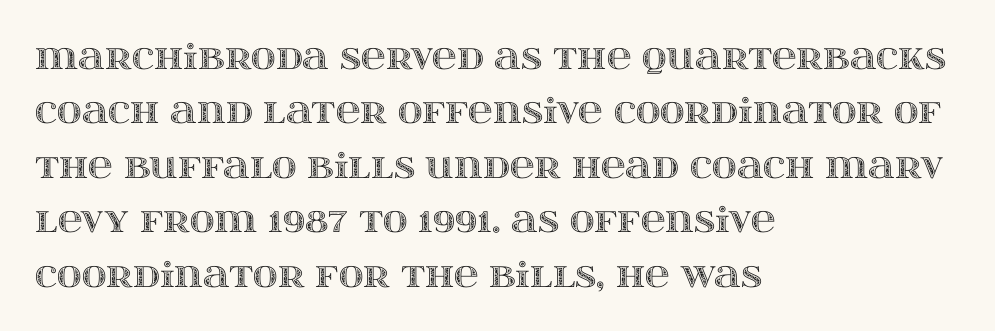
The image shows 34 px wide type, upright; set left-aligned, normal line spacing (1.6x), normal letter spacing, not underlined; a large x-height.
